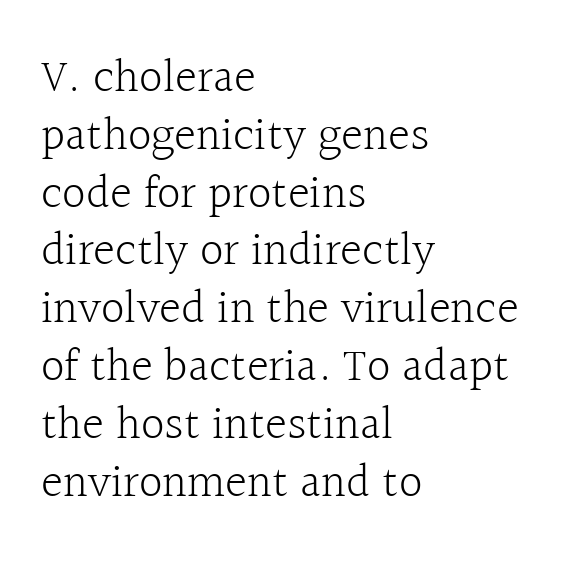
Q: Is the text bold? A: No.
Q: Is the text italic (slanted)? A: No, it is upright.
Q: Is the typeface a serif or a sans-serif typeface? A: Serif.
Q: Is the text underlined? A: No.
Q: How is the paragraph aligned? A: Left-aligned.
Q: Is the spacing between letters normal or unusually wide? A: Normal.
Q: Width (condensed, normal, or wide)? A: Normal.
Q: x-height? A: Medium.
Q: Monospaced? A: No.
